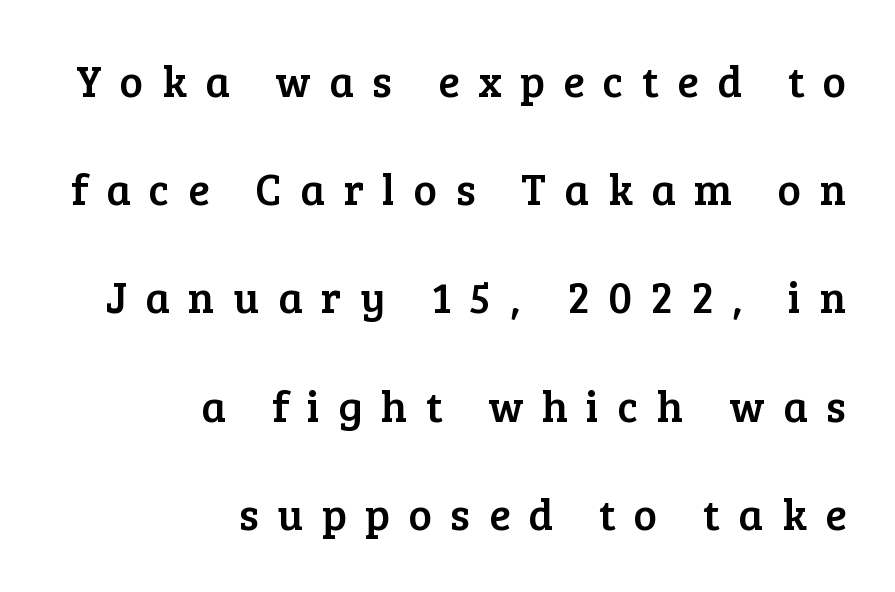
The paragraph has a hard right edge and a soft left edge. The passage shown is typed in a proportional face where columns would drift. The lettering holds an erect, upright posture throughout. These lines are composed in type with serifs. These lines have a slow, spaced-out rhythm from letter to letter. Descender tails drop into unmarked territory.
